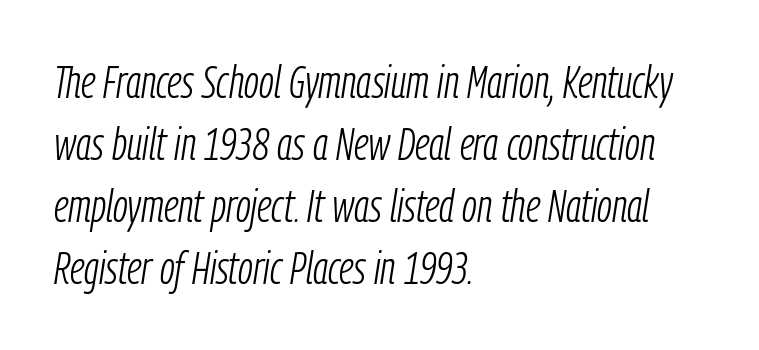
{"italic": "yes", "lean": "right", "slant_degrees": 9, "bold": "no", "weight": "light", "width": "condensed", "stroke_contrast": "low", "x_height": "medium", "monospaced": "no", "underline": "no", "align": "left", "line_spacing": "normal", "line_spacing_ratio": 1.38, "letter_spacing": "normal", "letter_spacing_em": 0.0, "glyph_px": 45}
